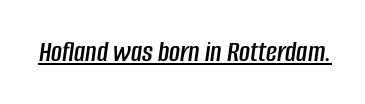
Q: Is the text italic (slanted)? A: Yes, it leans right by about 8 degrees.
Q: Is the text underlined? A: Yes.
Q: Is the spacing between letters normal or unusually wide? A: Normal.
Q: Width (condensed, normal, or wide)? A: Condensed.
Q: Stroke contrast? A: Low.
Q: x-height? A: Large.
Q: Monospaced? A: No.
